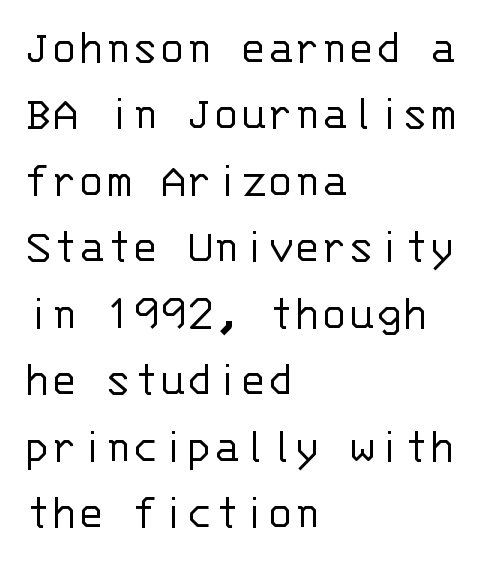
The image shows 50 px light sans-serif type, upright, monospaced; set left-aligned, normal line spacing (1.33x), normal letter spacing, not underlined; low stroke contrast and a large x-height.
